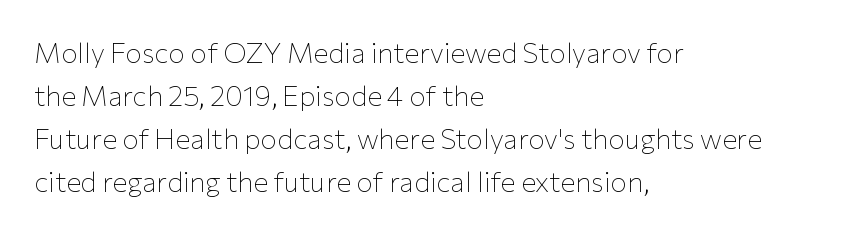
Between one letter and the next there's only the usual sliver of space. Typographically, this falls in the sans-serif category. If you drew a line through each stem, it would be perfectly vertical. The letters advance in unequal steps, a hallmark of proportional type.
